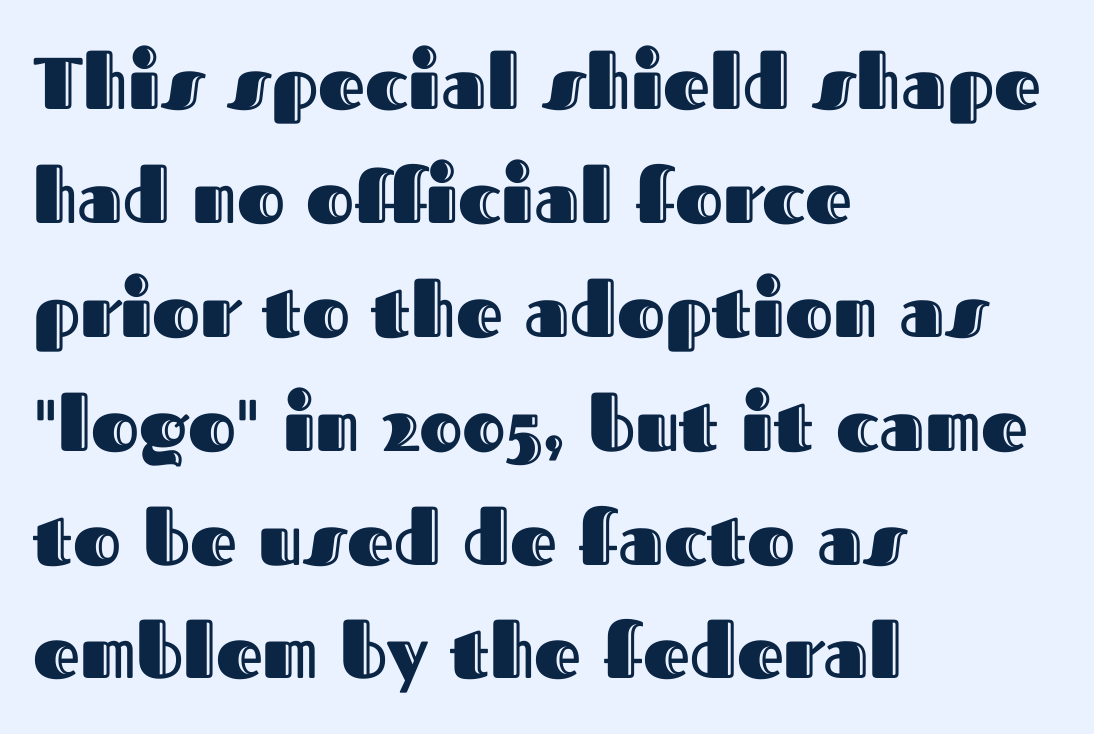
Visually the block forms a straight wall on the left and a jagged coastline on the right. You can tell it's not italic because the verticals are truly vertical. A typesetter would call this proportional, since set widths differ per character. The face used here is rendered with its standard letterfit. The line-height multiplier appears to be the usual default.
